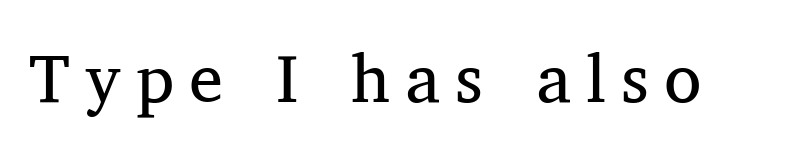
The image shows 68 px regular-weight serif type, upright; set unusually wide letter spacing (+0.22 em), not underlined; medium stroke contrast and a medium x-height.
